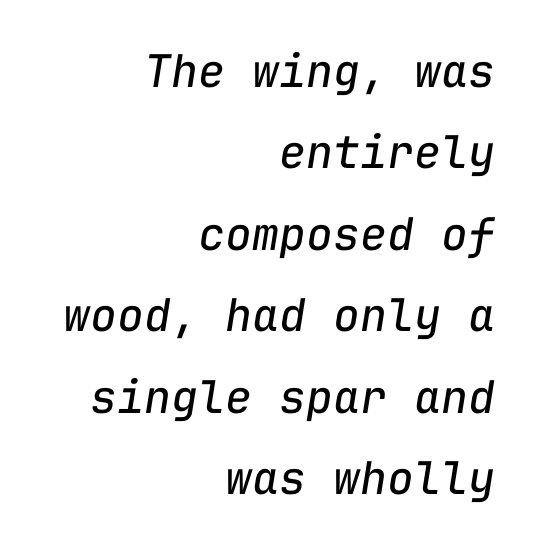
{"italic": "yes", "lean": "right", "slant_degrees": 9, "bold": "no", "weight": "regular", "width": "normal", "stroke_contrast": "low", "x_height": "medium", "monospaced": "yes", "underline": "no", "align": "right", "line_spacing_ratio": 1.81, "letter_spacing": "normal", "letter_spacing_em": 0.0, "glyph_px": 45}
